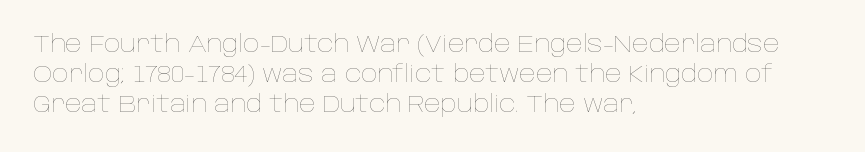
{"italic": "no", "bold": "no", "underline": "no", "align": "left", "line_spacing": "normal", "line_spacing_ratio": 1.31, "letter_spacing": "normal", "letter_spacing_em": 0.0, "glyph_px": 23}
